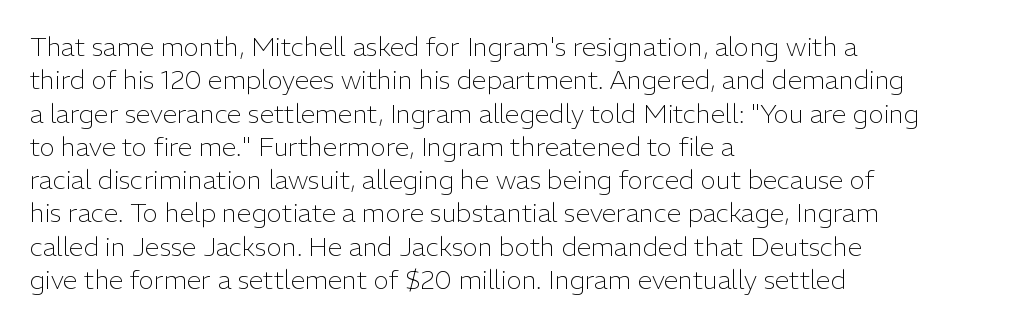
Q: Is the text bold? A: No.
Q: Is the text italic (slanted)? A: No, it is upright.
Q: Is the text underlined? A: No.
Q: How is the paragraph aligned? A: Left-aligned.
Q: Is the spacing between letters normal or unusually wide? A: Normal.
Q: Is the spacing between lines tight, normal or loose? A: Normal.
